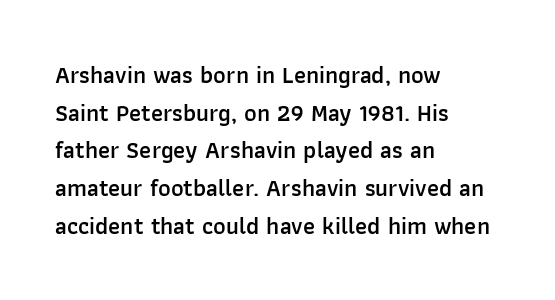
If you drew a ruler down the left edge, every line would touch it. Successive baselines arrive at the customary interval. The passage shown is semibold, sitting just below true bold. Style check: upright.
